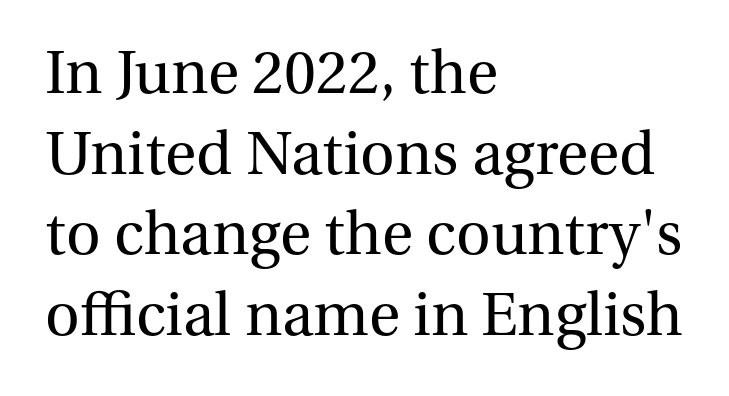
The image shows 64 px regular-weight serif type, upright; set left-aligned, normal line spacing (1.26x), normal letter spacing, not underlined; medium stroke contrast and a medium x-height.
